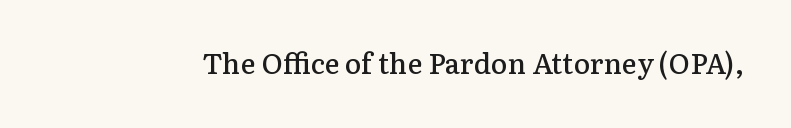
The image shows 28 px semibold serif type, upright; set normal letter spacing, not underlined; low stroke contrast and a medium x-height.
